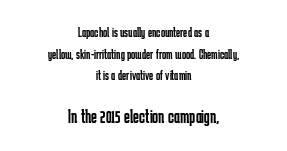
Casual observation: everything's sitting right in the middle. Size contrast runs from small at the top to large at the bottom. The typesetting does not lean heavy: it is not bold. No italicization has been applied; the sample stays upright. The foot of each line stays bare and open. Baseline-to-baseline distance is the conventional proportion of letter height.
